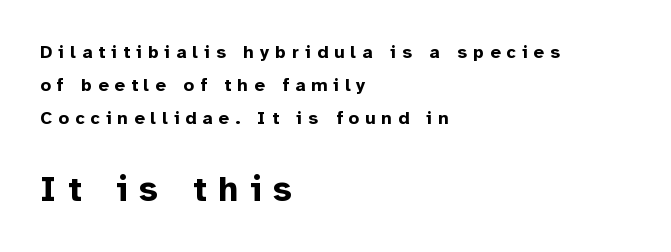
Q: Is the text bold? A: Yes.
Q: Is the text italic (slanted)? A: No, it is upright.
Q: Is the typeface a serif or a sans-serif typeface? A: Sans-serif.
Q: Is the text underlined? A: No.
Q: How is the paragraph aligned? A: Left-aligned.
Q: Is the spacing between letters normal or unusually wide? A: Unusually wide.
Q: Which block of text is set in a larger size, the first (top) or the second (bottom)? A: The second (bottom) one.
Q: Width (condensed, normal, or wide)? A: Normal.
Q: Stroke contrast? A: Low.
Q: x-height? A: Medium.
Q: Monospaced? A: No.
